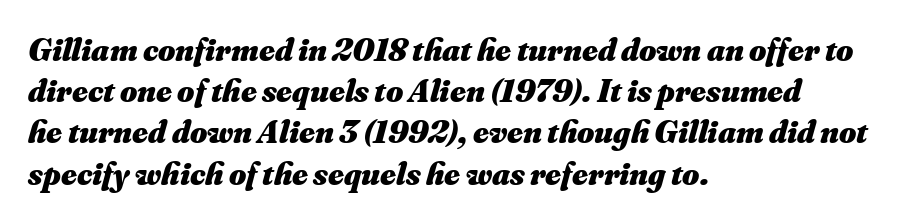
{"italic": "yes", "lean": "right", "slant_degrees": 16, "bold": "yes", "weight": "heavy", "width": "normal", "stroke_contrast": "medium", "x_height": "small", "monospaced": "no", "underline": "no", "align": "left", "line_spacing": "normal", "line_spacing_ratio": 1.25, "letter_spacing": "normal", "letter_spacing_em": 0.0, "glyph_px": 33}
